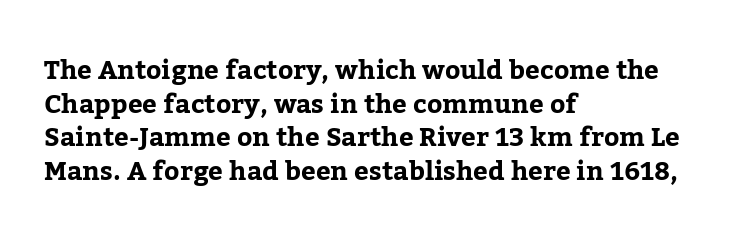
Regarding leading, the lines here are spaced in the standard way. Nothing unusual about the tracking: characters are spaced as the font intends. Clear beneath every line of the passage. The compositor pushed each line to the left boundary. Ascenders rise straight up at ninety degrees. The font is running at its bold setting.
